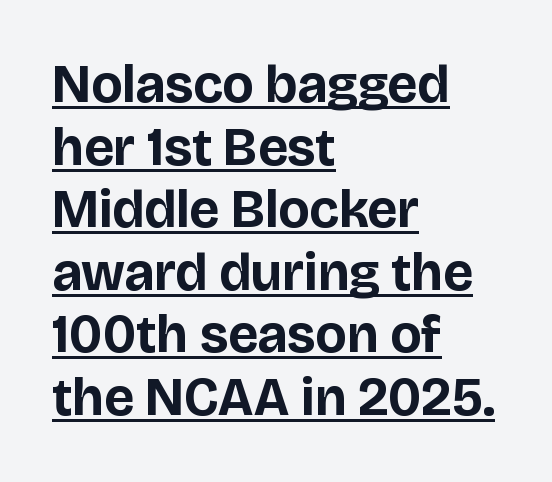
Which margin do the lines hug? The left one — the right edge is uneven. Looks like someone drew a line under every word here. The line texture is even and compact thanks to regular tracking. Set as a true bold cut, around the 700 mark.
